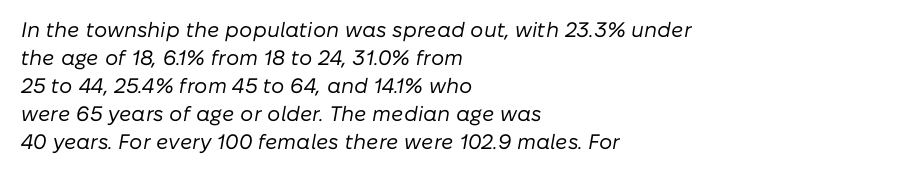
Q: Is the text bold? A: No.
Q: Is the text italic (slanted)? A: Yes, it leans right by about 10 degrees.
Q: Is the text underlined? A: No.
Q: How is the paragraph aligned? A: Left-aligned.
Q: Is the spacing between letters normal or unusually wide? A: Normal.
Q: Is the spacing between lines tight, normal or loose? A: Normal.
